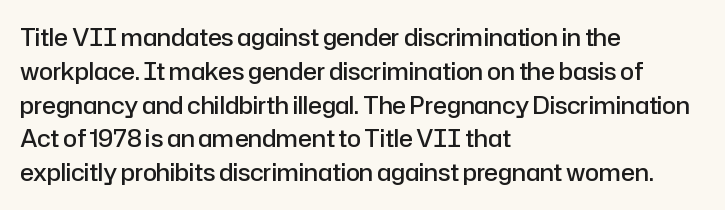
Upright lettering throughout. Reading down the block, your eye returns to a fixed left position each line. Strokes here are thickened, but only to semibold level. Evenly set lines give the paragraph a standard silhouette. Standard letterfit; no display-style spreading of the glyphs. Clear beneath every line of the passage.
